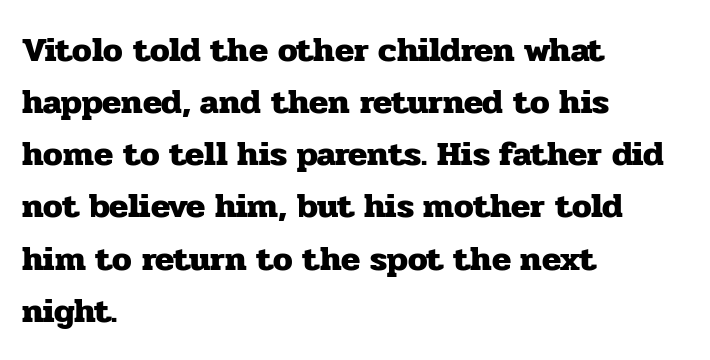
The image shows 35 px heavy serif type, upright; set left-aligned, normal line spacing (1.49x), normal letter spacing, not underlined; low stroke contrast and a medium x-height.
